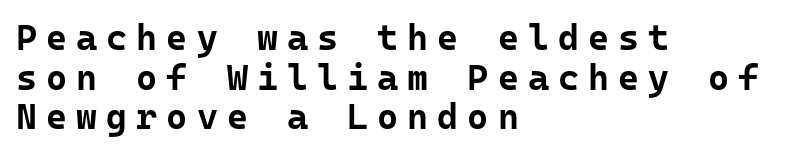
The image shows 36 px bold sans-serif type, upright, monospaced; set left-aligned, tight line spacing (1.1x), unusually wide letter spacing (+0.25 em), not underlined; low stroke contrast and a medium x-height.
